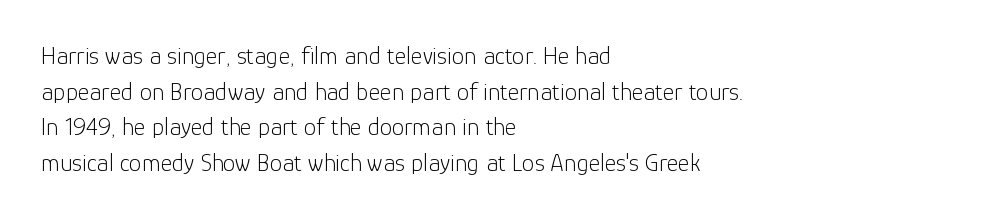
No word sits above an underline. These lines stack with their left ends in a neat column. The line-height multiplier appears to be the usual default. Ordinary non-slanted type is in use. Students, note that the glyphs here touch the page at normal intervals.
